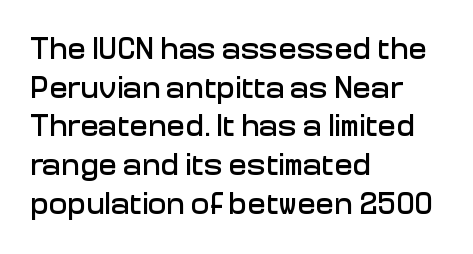
The image shows 31 px sans-serif type, upright; set left-aligned, normal line spacing (1.25x), normal letter spacing, not underlined; low stroke contrast and a medium x-height.
